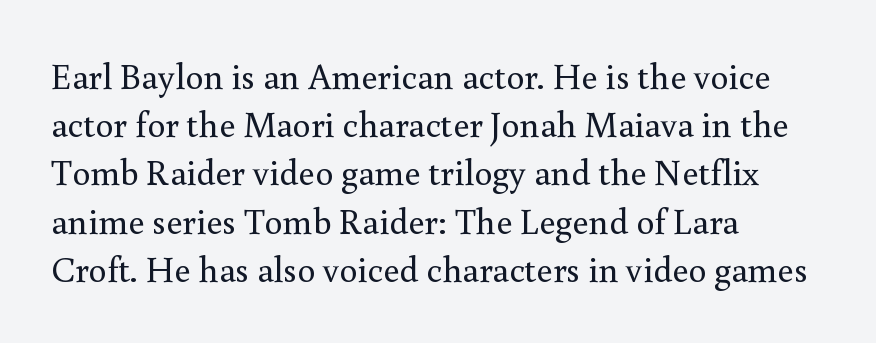
{"serif": "yes", "italic": "no", "bold": "no", "weight": "regular", "width": "normal", "x_height": "small", "monospaced": "no", "underline": "no", "align": "left", "line_spacing": "normal", "line_spacing_ratio": 1.34, "letter_spacing": "normal", "letter_spacing_em": 0.0, "glyph_px": 36}
